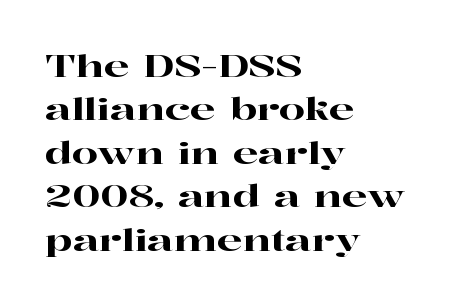
{"serif": "yes", "italic": "no", "width": "wide", "stroke_contrast": "high", "x_height": "medium", "monospaced": "no", "underline": "no", "align": "left", "line_spacing": "normal", "line_spacing_ratio": 1.45, "letter_spacing": "normal", "letter_spacing_em": 0.0, "glyph_px": 30}
